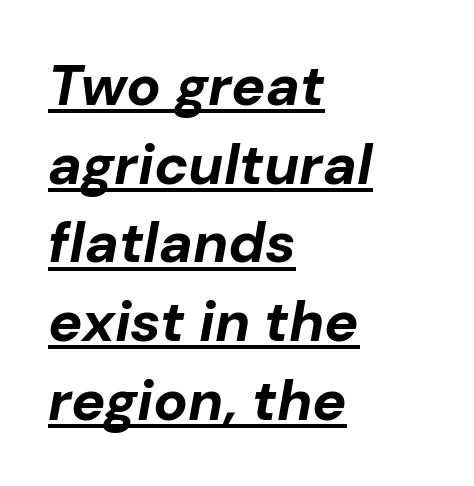
Q: Is the text bold? A: Yes.
Q: Is the text italic (slanted)? A: Yes, it leans right by about 10 degrees.
Q: Is the text underlined? A: Yes.
Q: How is the paragraph aligned? A: Left-aligned.
Q: Is the spacing between letters normal or unusually wide? A: Normal.
Q: Is the spacing between lines tight, normal or loose? A: Normal.
Q: Width (condensed, normal, or wide)? A: Normal.
Q: Stroke contrast? A: Low.
Q: x-height? A: Medium.
Q: Monospaced? A: No.
